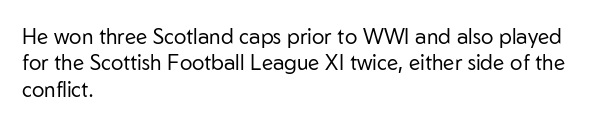
The image shows 21 px text type, upright; set left-aligned, normal line spacing (1.26x), normal letter spacing, not underlined.
